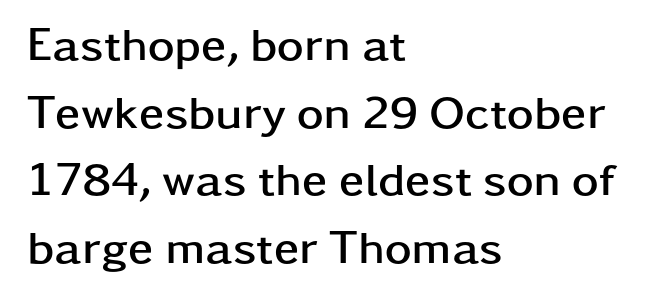
The image shows 46 px semibold, wide sans-serif type, upright; set left-aligned, normal line spacing (1.47x), normal letter spacing, not underlined; low stroke contrast and a medium x-height.
